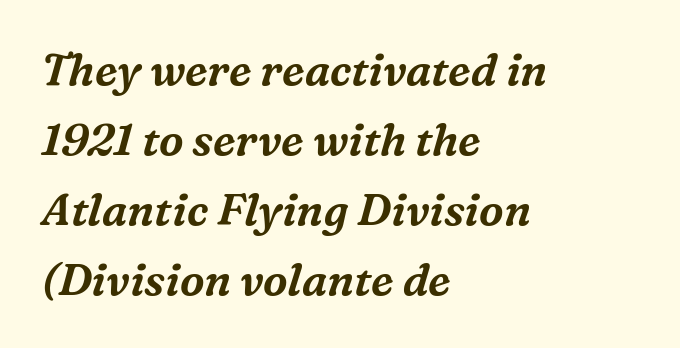
The image shows 44 px serif type, italic (leaning right); set left-aligned, normal line spacing (1.59x), normal letter spacing, not underlined; medium stroke contrast and a medium x-height.
